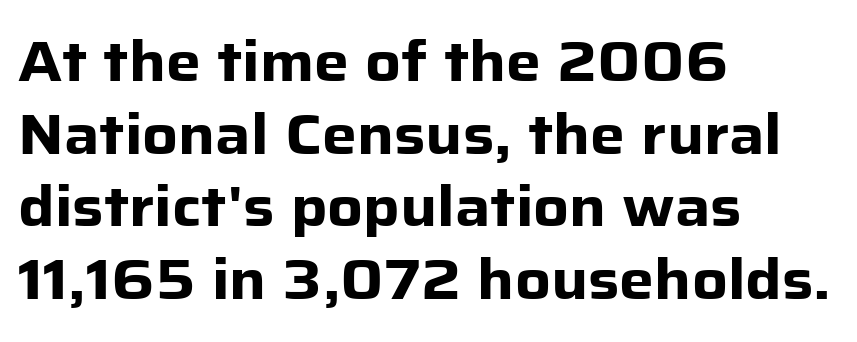
When letters stand straight like this, we call the style roman or upright. Varying glyph widths throughout — classic text-font behaviour. The string is rendered with underlining switched off. In terms of letterspacing, this is plain default setting.
